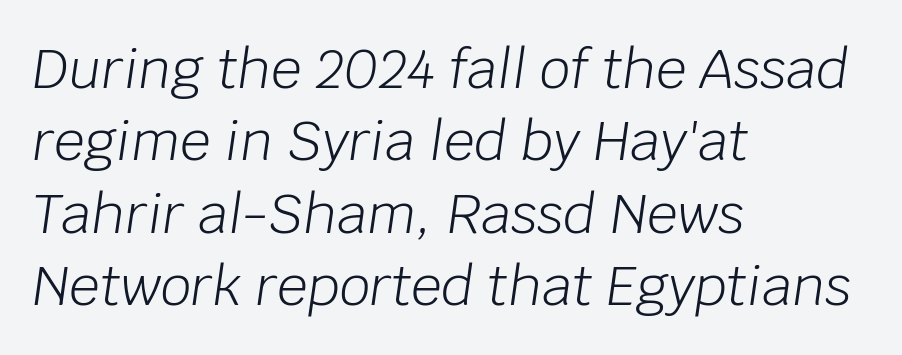
Q: Is the text bold? A: No.
Q: Is the text italic (slanted)? A: Yes, it leans right by about 8 degrees.
Q: Is the text underlined? A: No.
Q: How is the paragraph aligned? A: Left-aligned.
Q: Is the spacing between letters normal or unusually wide? A: Normal.
Q: Is the spacing between lines tight, normal or loose? A: Normal.
Q: Width (condensed, normal, or wide)? A: Normal.
Q: Stroke contrast? A: Low.
Q: x-height? A: Large.
Q: Monospaced? A: No.
